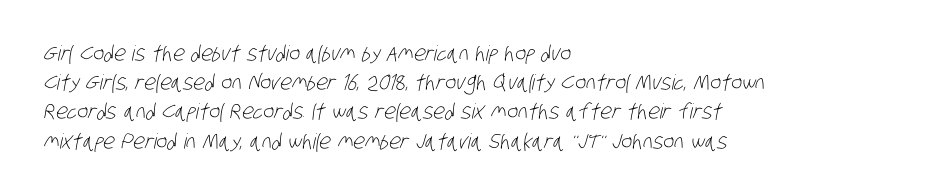
Students, note that the glyphs here touch the page at normal intervals. Horizontal bands of white between lines are of average thickness. Unbolded letterforms with no extra heft. The area under the type is left untouched. Typeset ragged right — the left edge is the straight one.
